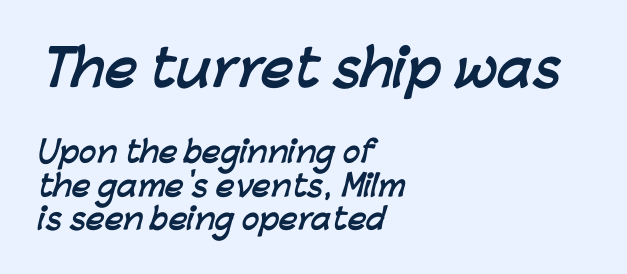
{"serif": "no", "bold": "yes", "weight": "semibold", "width": "normal", "stroke_contrast": "low", "x_height": "medium", "monospaced": "no", "underline": "no", "align": "left", "line_spacing": "tight", "line_spacing_ratio": 1.15, "letter_spacing": "normal", "letter_spacing_em": 0.0, "larger_block": "first", "size_ratio": 1.72, "glyph_px": 50}
